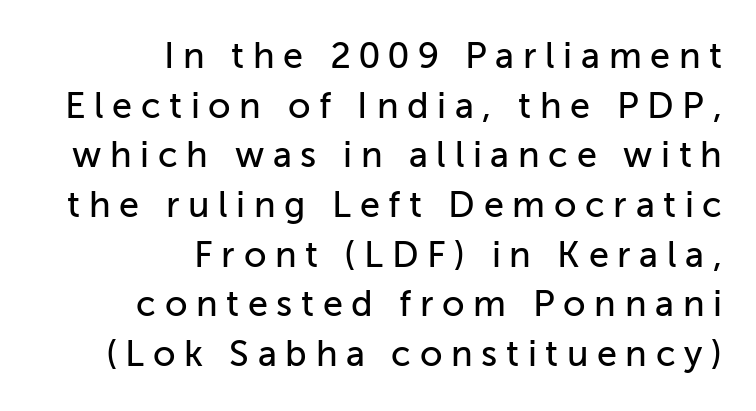
Display-style spreading of the glyphs; the letterfit is very open. Quick note: underline off. Casual observation: everything's shoved over to the right. One glance says typical: line gaps are just what's usual.
